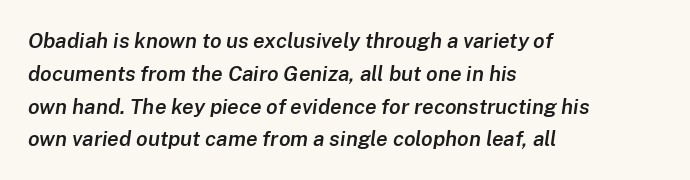
Descenders are the only things crossing below the line. Slant detected: the letters are inclined. The font is running at a semibold setting, under full bold. Where is the straight margin? On the left.
